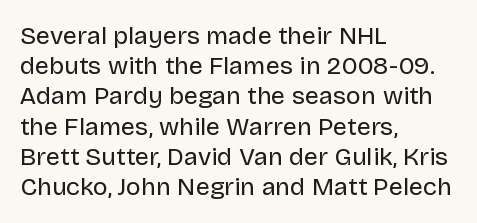
In terms of posture, this sample is upright. The rendering keeps characters at their native spacing. Caption: face not bold, strokes unweighted. The string is rendered with underlining switched off. Horizontal alignment here is leftward, the default for most running prose.
